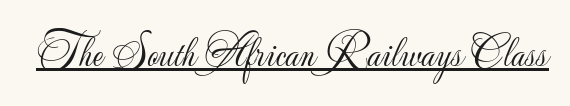
Character widths vary here, with narrow letters taking less room than wide ones. Each letter's strokes conclude bluntly, with no projecting serifs. In designer terms, the underline attribute is active on this setting. The letters look calm and open, with moderate or lighter stems.
